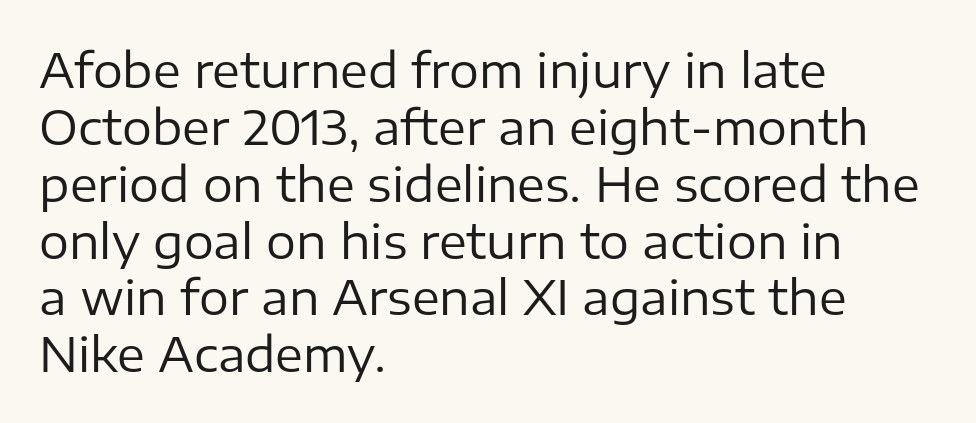
{"serif": "no", "italic": "no", "bold": "no", "weight": "regular", "width": "normal", "stroke_contrast": "low", "x_height": "medium", "monospaced": "no", "underline": "no", "align": "left", "line_spacing_ratio": 1.21, "letter_spacing": "normal", "letter_spacing_em": 0.0, "glyph_px": 47}
